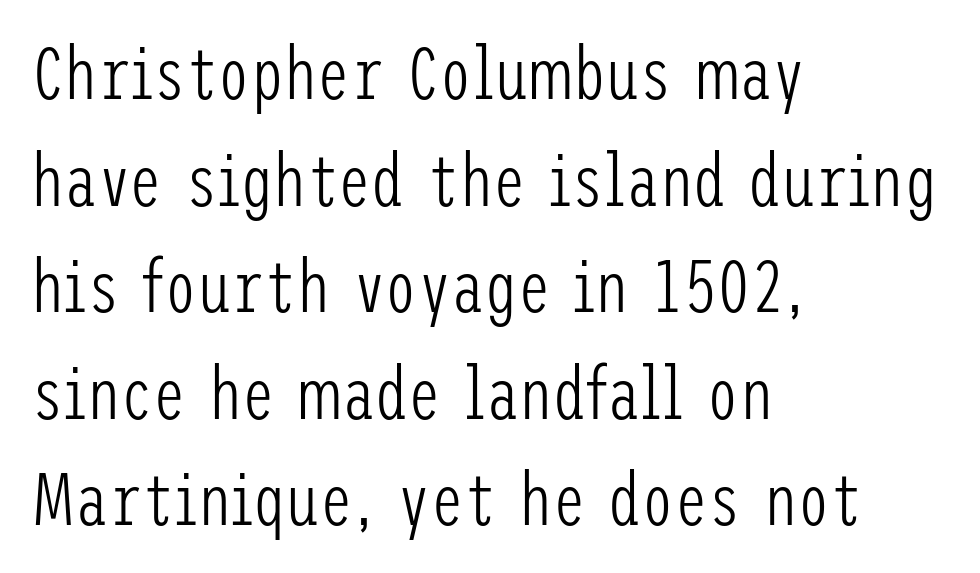
The image shows 74 px light, condensed sans-serif type, upright; set left-aligned, normal line spacing (1.44x), normal letter spacing, not underlined; low stroke contrast and a medium x-height.
